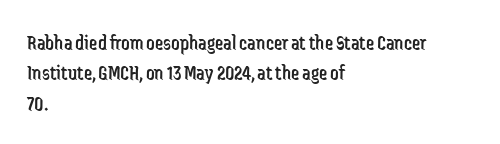
Q: Is the text bold? A: No.
Q: Is the text italic (slanted)? A: No, it is upright.
Q: Is the text underlined? A: No.
Q: How is the paragraph aligned? A: Left-aligned.
Q: Is the spacing between letters normal or unusually wide? A: Normal.
Q: Is the spacing between lines tight, normal or loose? A: Normal.
